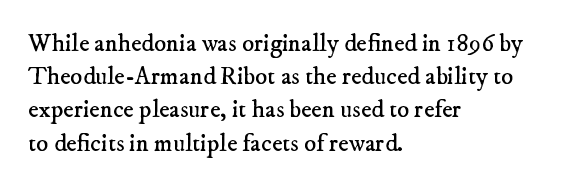
{"bold": "no", "underline": "no", "align": "left", "line_spacing": "normal", "line_spacing_ratio": 1.33, "letter_spacing": "normal", "letter_spacing_em": 0.0, "glyph_px": 25}
